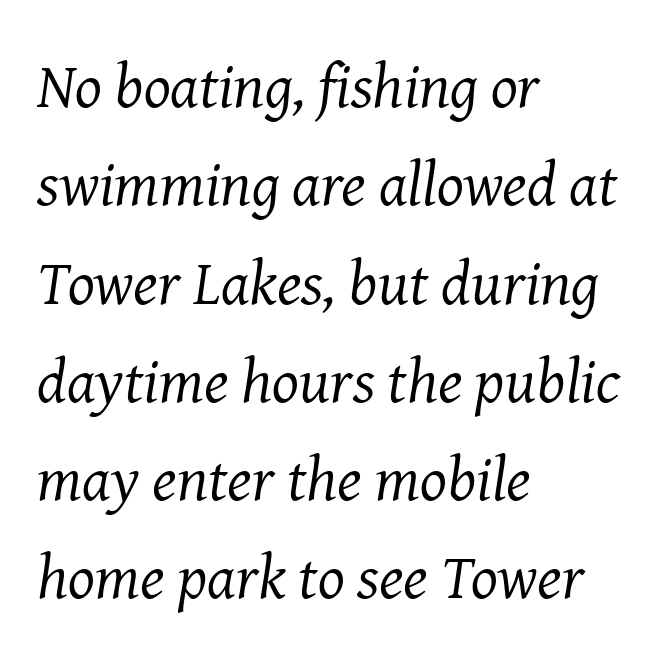
Stem width sits at or under what a default text font uses. This sample is left-justified, so line endings fall wherever the words run out. Compared with ordinary roman type, these characters are visibly tilted. In terms of letterspacing, this is plain default setting.
